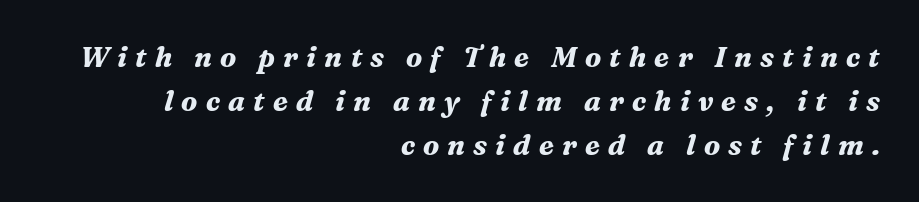
{"serif": "yes", "italic": "yes", "lean": "right", "slant_degrees": 16, "bold": "yes", "weight": "bold", "width": "normal", "stroke_contrast": "medium", "x_height": "medium", "monospaced": "no", "underline": "no", "align": "right", "line_spacing": "normal", "line_spacing_ratio": 1.57, "letter_spacing": "wide", "letter_spacing_em": 0.29, "glyph_px": 28}
